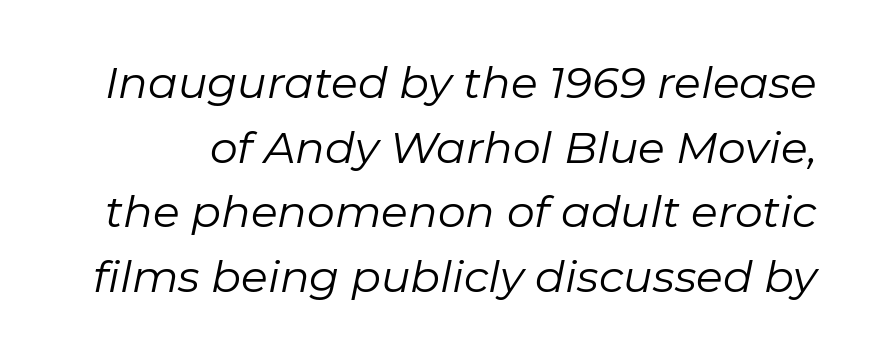
Q: Is the text bold? A: No.
Q: Is the text italic (slanted)? A: Yes, it leans right by about 11 degrees.
Q: Is the text underlined? A: No.
Q: Is the spacing between letters normal or unusually wide? A: Normal.
Q: Is the spacing between lines tight, normal or loose? A: Normal.
Q: Width (condensed, normal, or wide)? A: Normal.
Q: Stroke contrast? A: Low.
Q: x-height? A: Medium.
Q: Monospaced? A: No.
